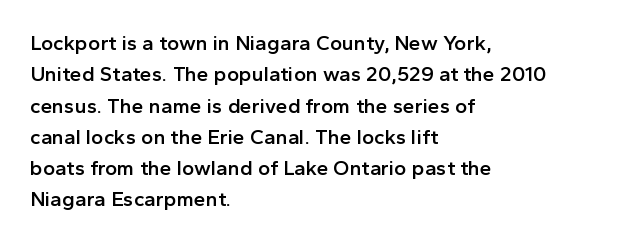
The image shows 21 px text type, upright; set left-aligned, normal line spacing (1.49x), normal letter spacing, not underlined.
